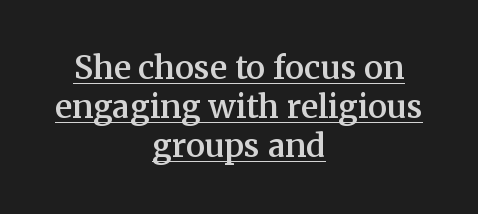
Type style note: has serifs. The passage shown is underscored from start to finish. Italic: no, the glyphs are upright roman. Is this a fixed-width face? No — the glyphs have proportional, varying widths. The rag falls on both sides of this text block equally.
